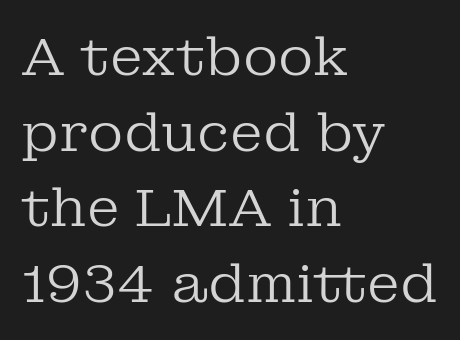
Q: Is the text bold? A: No.
Q: Is the text italic (slanted)? A: No, it is upright.
Q: Is the typeface a serif or a sans-serif typeface? A: Serif.
Q: Is the text underlined? A: No.
Q: How is the paragraph aligned? A: Left-aligned.
Q: Is the spacing between letters normal or unusually wide? A: Normal.
Q: Is the spacing between lines tight, normal or loose? A: Normal.
Q: Width (condensed, normal, or wide)? A: Normal.
Q: Stroke contrast? A: Low.
Q: x-height? A: Medium.
Q: Monospaced? A: No.
